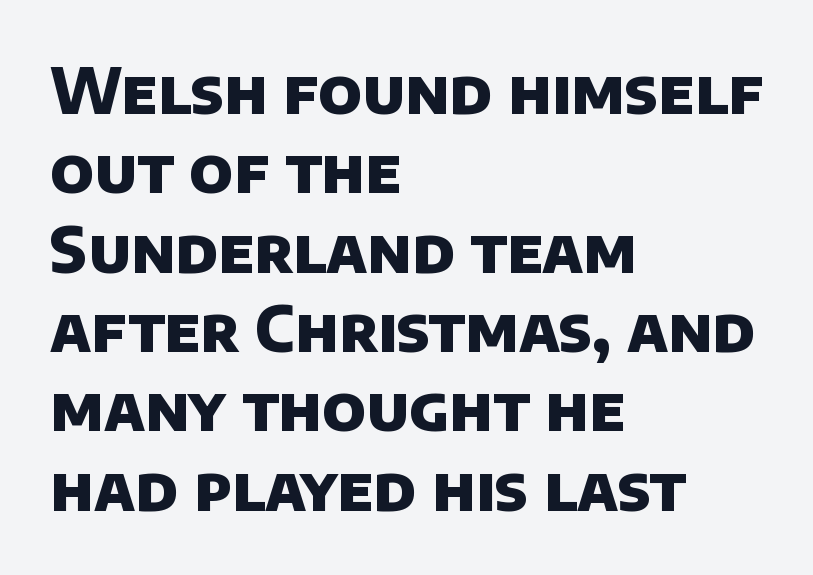
Q: Is the text bold? A: Yes.
Q: Is the typeface a serif or a sans-serif typeface? A: Sans-serif.
Q: Is the text underlined? A: No.
Q: How is the paragraph aligned? A: Left-aligned.
Q: Is the spacing between letters normal or unusually wide? A: Normal.
Q: Is the spacing between lines tight, normal or loose? A: Normal.
Q: Width (condensed, normal, or wide)? A: Normal.
Q: Stroke contrast? A: Low.
Q: x-height? A: Large.
Q: Monospaced? A: No.
